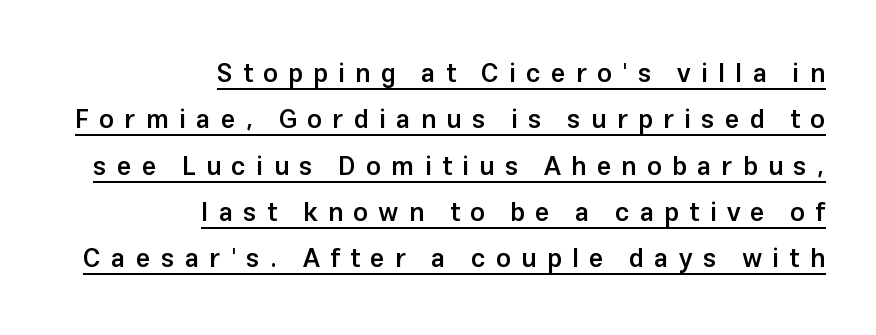
Q: Is the text bold? A: Semi-bold.
Q: Is the text italic (slanted)? A: No, it is upright.
Q: Is the text underlined? A: Yes.
Q: How is the paragraph aligned? A: Right-aligned.
Q: Is the spacing between letters normal or unusually wide? A: Unusually wide.
